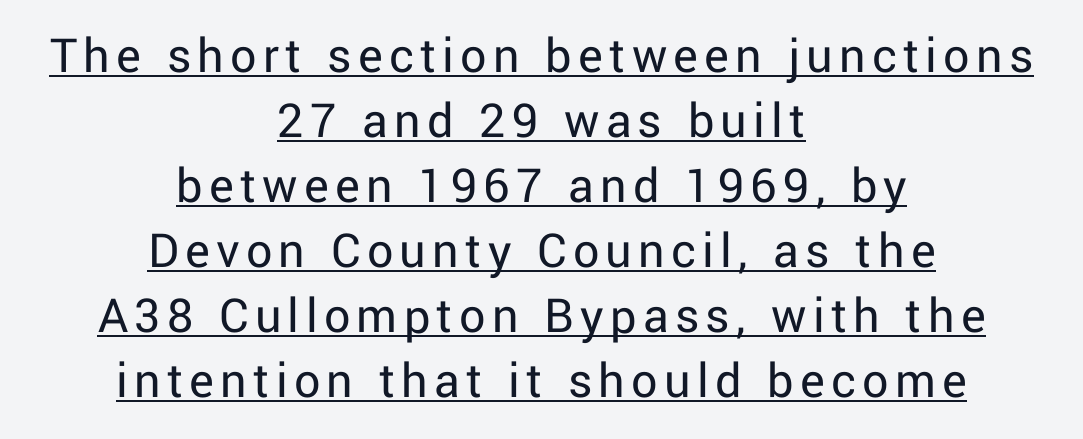
The image shows 52 px regular-weight sans-serif type, upright; set centered, normal line spacing (1.25x), underlined; low stroke contrast and a medium x-height.
